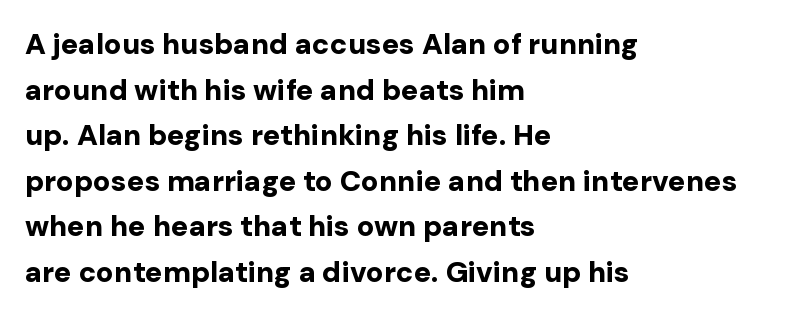
Just letters on the line, the space beneath them empty. Heavy-handed strokes throughout: this text is bold. The rendering keeps characters at their native spacing. The face used here is proportionally spaced, like ordinary book or web type. Reading down the column, the eye jumps a familiar distance to each next line. Line starts are locked; line ends wander.
